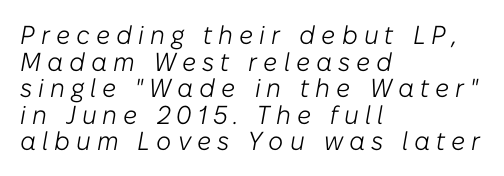
Q: Is the text bold? A: No.
Q: Is the text italic (slanted)? A: Yes, it leans right by about 10 degrees.
Q: Is the text underlined? A: No.
Q: How is the paragraph aligned? A: Left-aligned.
Q: Is the spacing between letters normal or unusually wide? A: Unusually wide.
Q: Is the spacing between lines tight, normal or loose? A: Tight.
